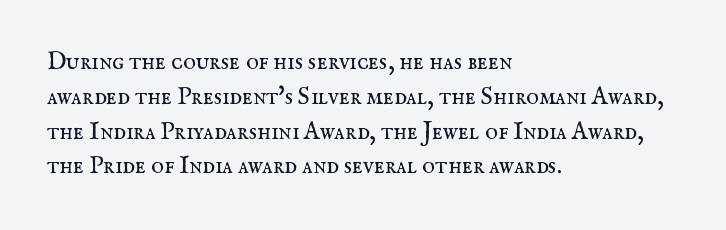
Summary of weight: not heavy and not bold. The passage shown stacks its lines at a standard gap. Upright lettering throughout. Tracking value appears to be zero — textbook default spacing.
